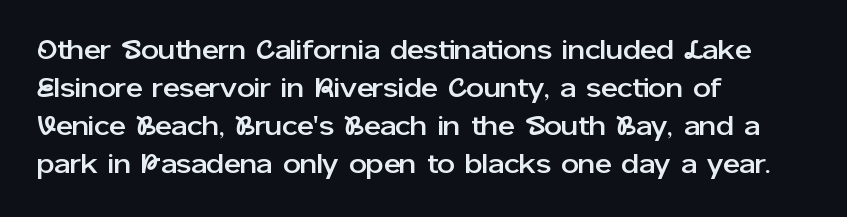
Q: Is the text italic (slanted)? A: No, it is upright.
Q: Is the typeface a serif or a sans-serif typeface? A: Sans-serif.
Q: Is the text underlined? A: No.
Q: How is the paragraph aligned? A: Left-aligned.
Q: Is the spacing between letters normal or unusually wide? A: Normal.
Q: Is the spacing between lines tight, normal or loose? A: Normal.
Q: Width (condensed, normal, or wide)? A: Normal.
Q: Stroke contrast? A: Low.
Q: x-height? A: Medium.
Q: Monospaced? A: No.
